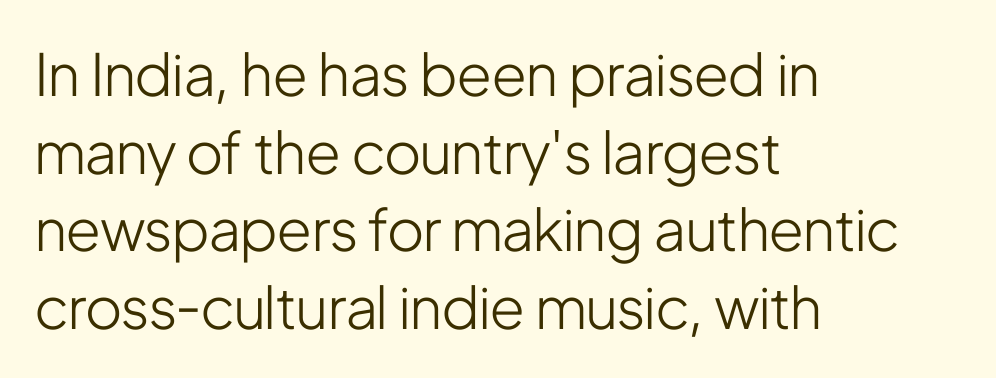
Default kerning and tracking; the words read as compact shapes. When letters stand straight like this, we call the style roman or upright. Character widths vary here, with narrow letters taking less room than wide ones. Horizontal alignment here is leftward, the default for most running prose. The rendering uses a moderate line-height, typical for paragraphs.
